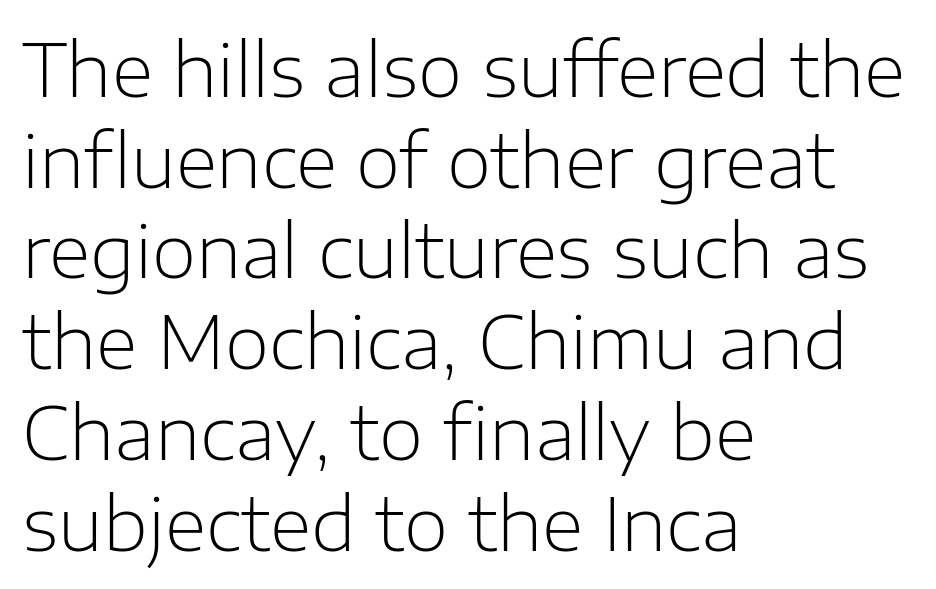
Do the characters align in a grid? No, the font is proportional. Casual observation: everything's shoved over to the left. To sum up the face: it is a sans, with no serifs. Default kerning and tracking; the words read as compact shapes. The glyphs are unaccompanied by any horizontal stroke below them.
